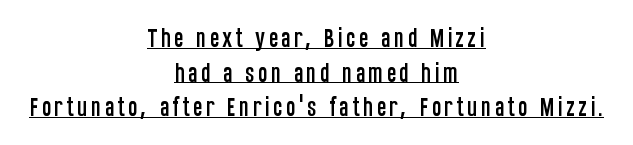
The image shows 22 px text type, upright; set centered, normal line spacing (1.57x), underlined.
